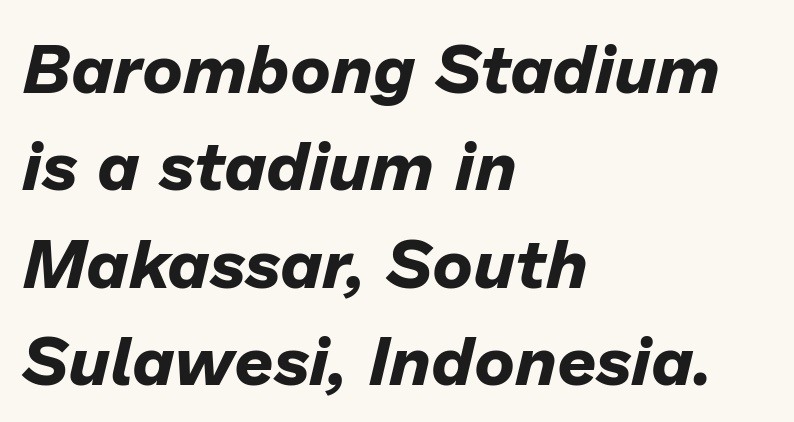
The image shows 69 px bold type, italic (leaning right); set left-aligned, normal line spacing (1.41x), normal letter spacing, not underlined; low stroke contrast and a medium x-height.
